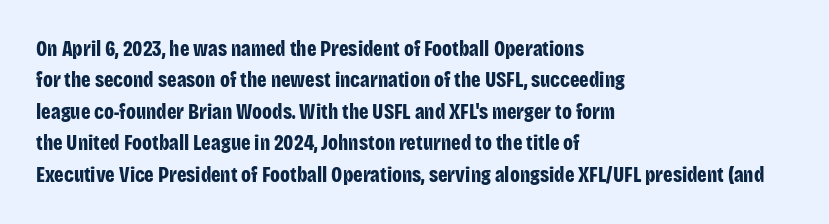
Q: Is the text bold? A: Yes.
Q: Is the text italic (slanted)? A: No, it is upright.
Q: Is the text underlined? A: No.
Q: How is the paragraph aligned? A: Left-aligned.
Q: Is the spacing between letters normal or unusually wide? A: Normal.
Q: Is the spacing between lines tight, normal or loose? A: Normal.
